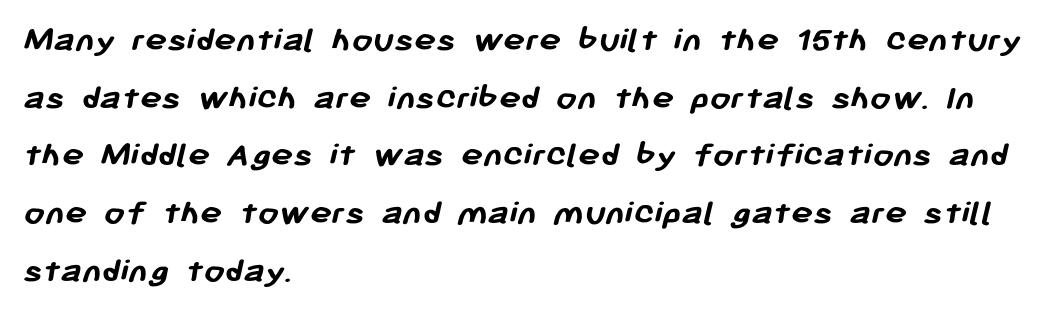
The image shows 37 px semibold sans-serif type; set left-aligned, normal line spacing (1.56x), normal letter spacing, not underlined; low stroke contrast and a medium x-height.
